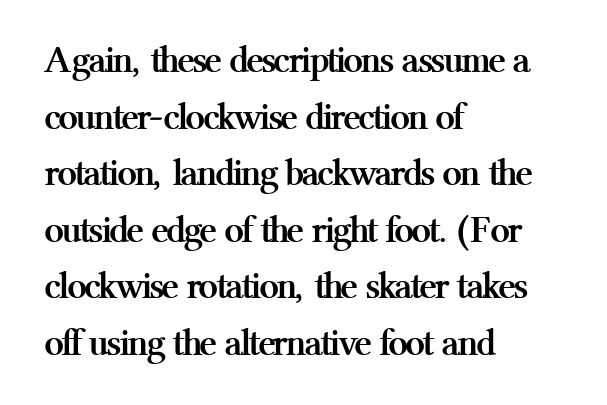
The image shows 39 px semibold serif type, upright; set left-aligned, normal line spacing (1.45x), normal letter spacing, not underlined; medium stroke contrast and a medium x-height.
